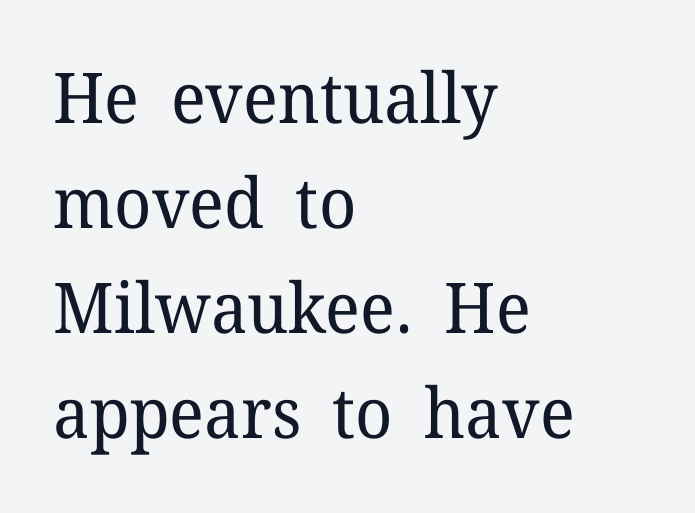
Q: Is the text bold? A: No.
Q: Is the text italic (slanted)? A: No, it is upright.
Q: Is the typeface a serif or a sans-serif typeface? A: Serif.
Q: Is the text underlined? A: No.
Q: How is the paragraph aligned? A: Left-aligned.
Q: Is the spacing between letters normal or unusually wide? A: Normal.
Q: Is the spacing between lines tight, normal or loose? A: Normal.
Q: Width (condensed, normal, or wide)? A: Normal.
Q: Stroke contrast? A: Low.
Q: x-height? A: Medium.
Q: Monospaced? A: No.
